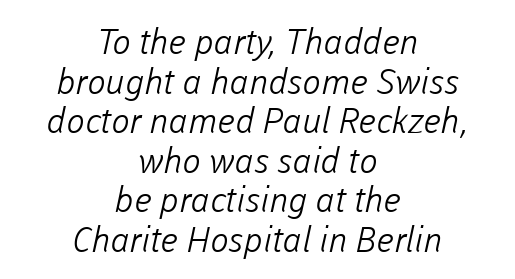
Q: Is the text bold? A: No.
Q: Is the typeface a serif or a sans-serif typeface? A: Sans-serif.
Q: Is the text underlined? A: No.
Q: How is the paragraph aligned? A: Centered.
Q: Is the spacing between letters normal or unusually wide? A: Normal.
Q: Is the spacing between lines tight, normal or loose? A: Tight.
Q: Width (condensed, normal, or wide)? A: Normal.
Q: Stroke contrast? A: Low.
Q: x-height? A: Medium.
Q: Monospaced? A: No.
